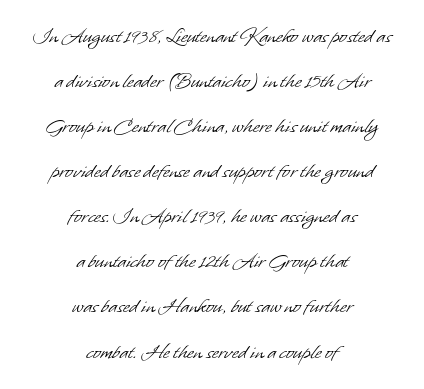
Q: Is the text bold? A: No.
Q: Is the text underlined? A: No.
Q: How is the paragraph aligned? A: Centered.
Q: Is the spacing between letters normal or unusually wide? A: Normal.
Q: Is the spacing between lines tight, normal or loose? A: Loose.
